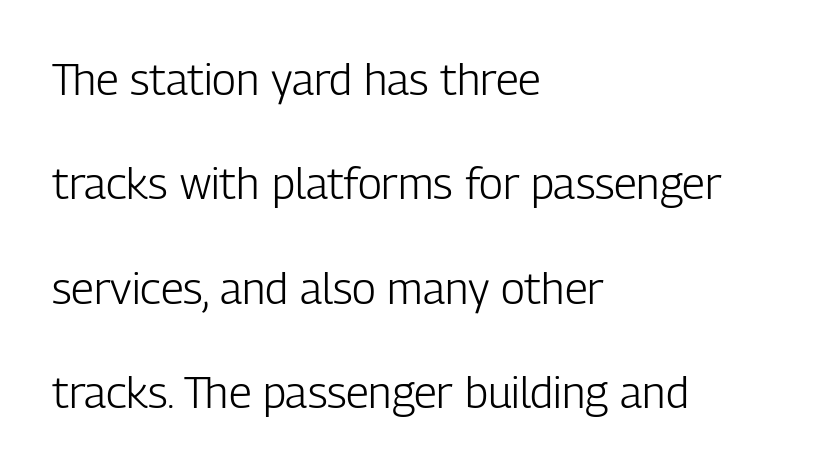
Here the designer chose a conventional face with non-uniform glyph widths. Observe the absence of serifs on each vertical stroke in this sample. The axis of the letterforms is exactly vertical. Check the space under the baseline: it is left empty.
